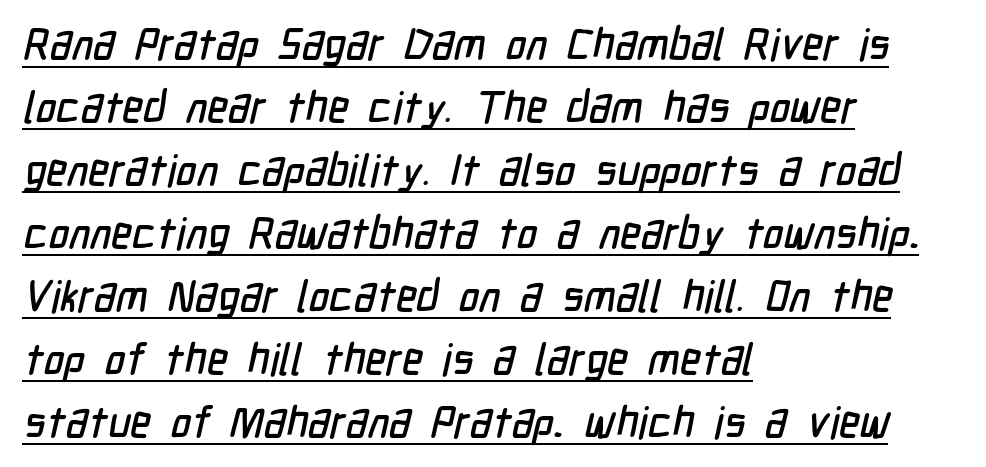
The image shows 44 px condensed sans-serif type; set left-aligned, normal line spacing (1.43x), normal letter spacing, underlined; low stroke contrast and a medium x-height.
